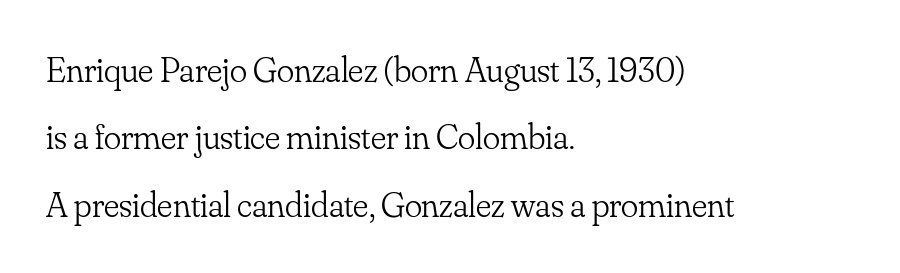
A quiet, ordinary-to-light weight characterises the typeface. These lines are set flush left with a ragged right edge. The strip under each line holds only bare page. The gaps between neighbouring characters are ordinary and unremarkable. The characters display serif detailing at their extremities. Here the designer chose a conventional face with non-uniform glyph widths.
